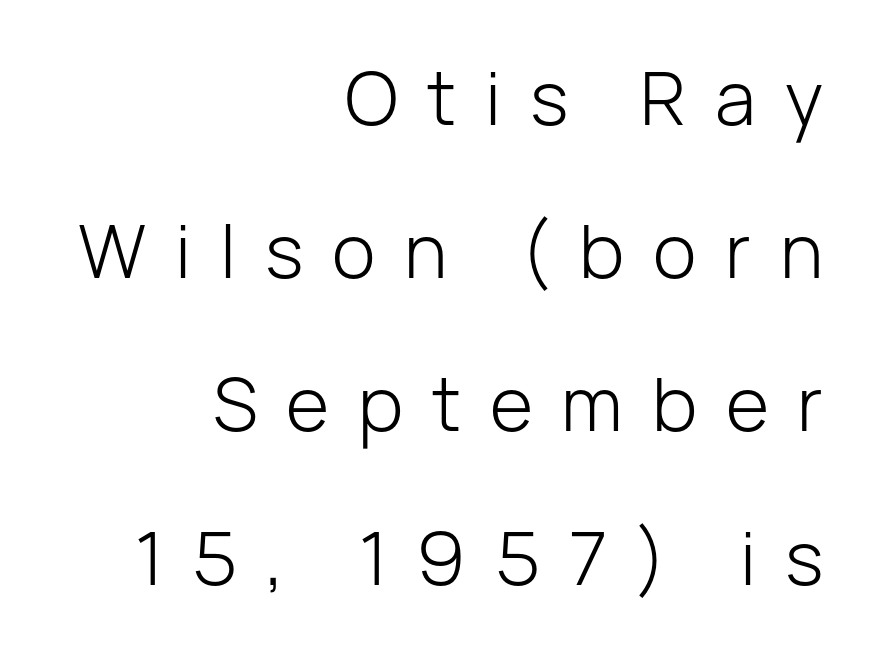
Q: Is the text bold? A: No.
Q: Is the text italic (slanted)? A: No, it is upright.
Q: Is the typeface a serif or a sans-serif typeface? A: Sans-serif.
Q: Is the text underlined? A: No.
Q: How is the paragraph aligned? A: Right-aligned.
Q: Is the spacing between letters normal or unusually wide? A: Unusually wide.
Q: Is the spacing between lines tight, normal or loose? A: Loose.
Q: Width (condensed, normal, or wide)? A: Normal.
Q: Stroke contrast? A: Low.
Q: x-height? A: Medium.
Q: Monospaced? A: No.
